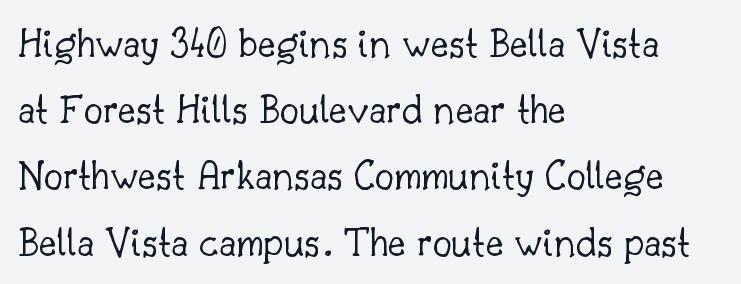
Rendered with straight, roman letterforms. Notice how descenders clear the ascenders below comfortably — that's standard leading. No chunkiness to these letters — they're not bold.
